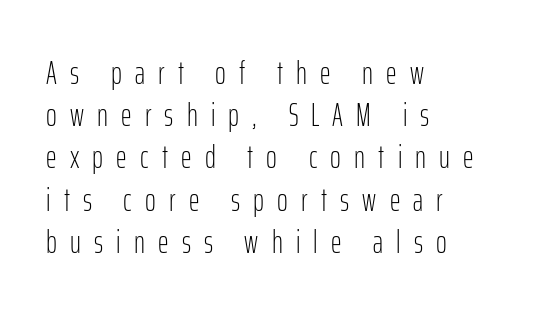
{"serif": "no", "italic": "no", "bold": "no", "weight": "light", "width": "condensed", "stroke_contrast": "low", "x_height": "medium", "monospaced": "no", "underline": "no", "align": "left", "line_spacing": "normal", "line_spacing_ratio": 1.28, "letter_spacing": "wide", "letter_spacing_em": 0.4, "glyph_px": 33}
